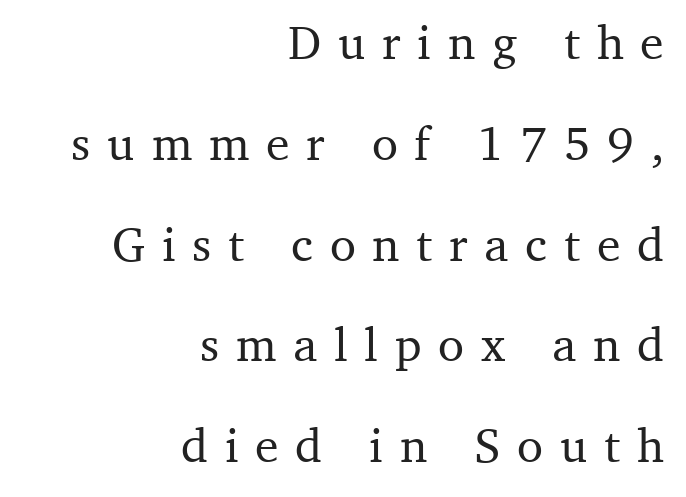
Q: Is the text italic (slanted)? A: No, it is upright.
Q: Is the typeface a serif or a sans-serif typeface? A: Serif.
Q: Is the text underlined? A: No.
Q: How is the paragraph aligned? A: Right-aligned.
Q: Is the spacing between letters normal or unusually wide? A: Unusually wide.
Q: Is the spacing between lines tight, normal or loose? A: Loose.
Q: Width (condensed, normal, or wide)? A: Normal.
Q: Stroke contrast? A: Medium.
Q: x-height? A: Medium.
Q: Monospaced? A: No.
